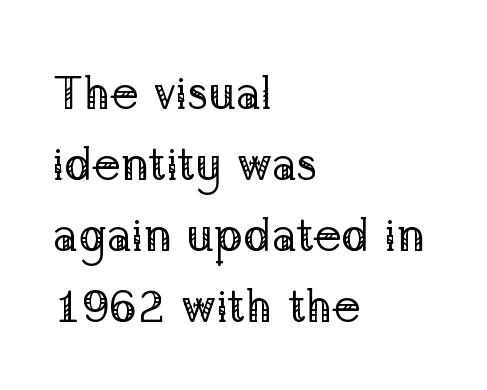
The image shows 47 px regular-weight serif type, upright; set left-aligned, normal line spacing (1.51x), normal letter spacing, not underlined; low stroke contrast and a medium x-height.
